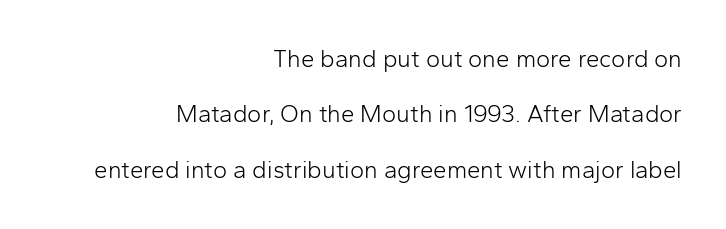
Q: Is the text bold? A: No.
Q: Is the text italic (slanted)? A: No, it is upright.
Q: Is the text underlined? A: No.
Q: How is the paragraph aligned? A: Right-aligned.
Q: Is the spacing between letters normal or unusually wide? A: Normal.
Q: Is the spacing between lines tight, normal or loose? A: Loose.
